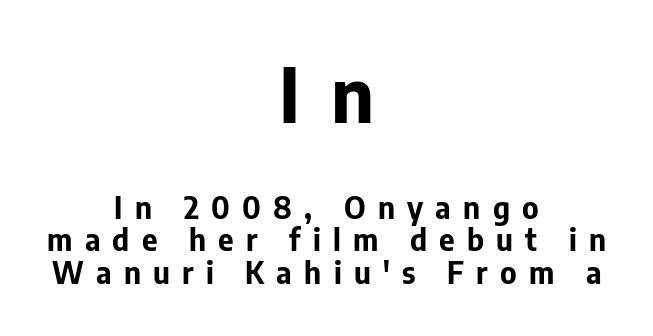
Does the weight exceed regular? Yes, all the way to bold. Inter-character spacing is expanded well beyond the font's built-in metrics. Note: larger setting up top, smaller setting below. It's the straight-up-and-down kind of type. The characters display no serif detailing; their extremities are plain.
